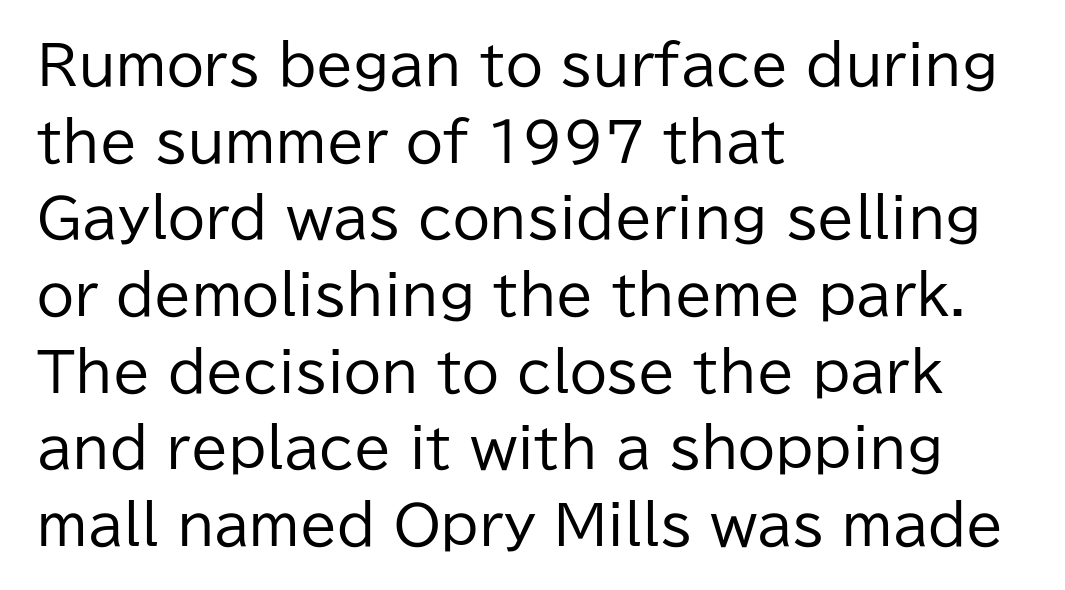
Q: Is the text bold? A: No.
Q: Is the text italic (slanted)? A: No, it is upright.
Q: Is the typeface a serif or a sans-serif typeface? A: Sans-serif.
Q: Is the text underlined? A: No.
Q: How is the paragraph aligned? A: Left-aligned.
Q: Is the spacing between letters normal or unusually wide? A: Normal.
Q: Is the spacing between lines tight, normal or loose? A: Normal.
Q: Width (condensed, normal, or wide)? A: Normal.
Q: Stroke contrast? A: Low.
Q: x-height? A: Medium.
Q: Monospaced? A: No.
